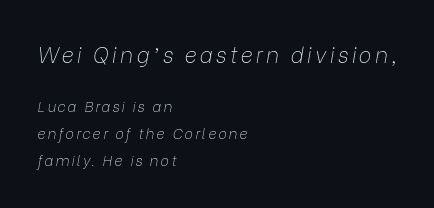
Every character sits at an angle, as italics do. Does the leading feel generous? Absolutely, it's lavish. Any mark beneath the type? The region is blank. The characters are drawn with everyday or finer stroke widths.
